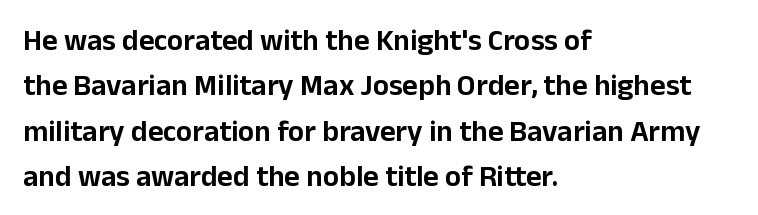
The image shows 30 px sans-serif type, upright; set left-aligned, normal line spacing (1.51x), normal letter spacing, not underlined; low stroke contrast and a medium x-height.
